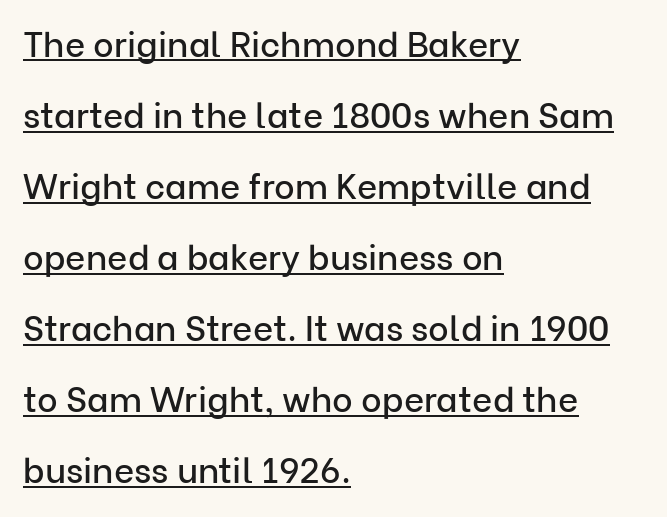
The image shows 35 px sans-serif type, upright; set left-aligned, loose line spacing (2.03x), normal letter spacing, underlined; low stroke contrast and a medium x-height.
